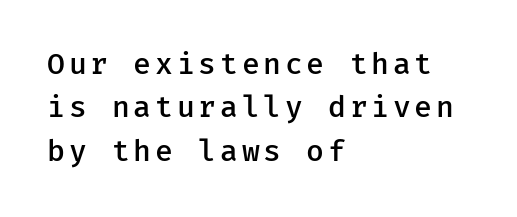
The rendering uses typewriter-style spacing with identical character cells. Check the space under the baseline: it is left empty. Regarding leading, the lines here are spaced in the standard way. Notice how the passage keeps a crisp vertical edge on the left only.
